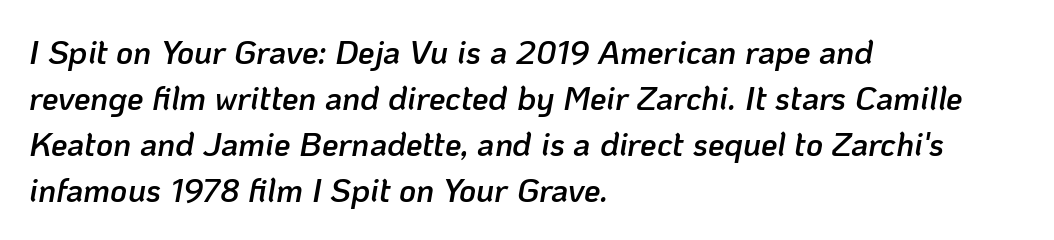
The image shows 33 px semibold type, italic (leaning right); set left-aligned, normal line spacing (1.39x), normal letter spacing, not underlined; low stroke contrast and a medium x-height.
